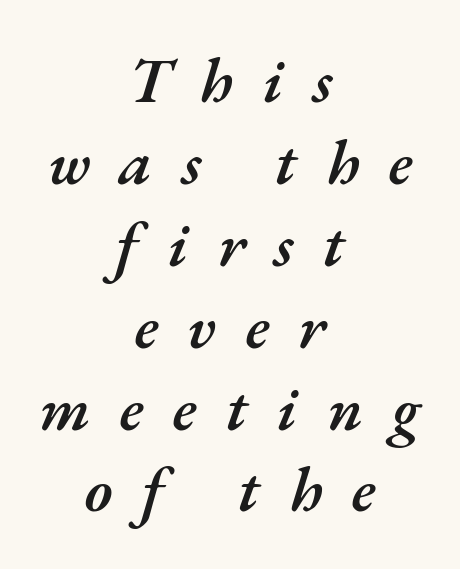
Every character sits at an angle, as italics do. Spacing between characters has been opened up far beyond the box default. The rendering uses natural spacing where letterforms have individual widths. Compared with typical paragraphs, the rows here are spaced about the same. Stroke thickness is moderately raised; the sample reads as semibold. Check under the words: just untouched page.
